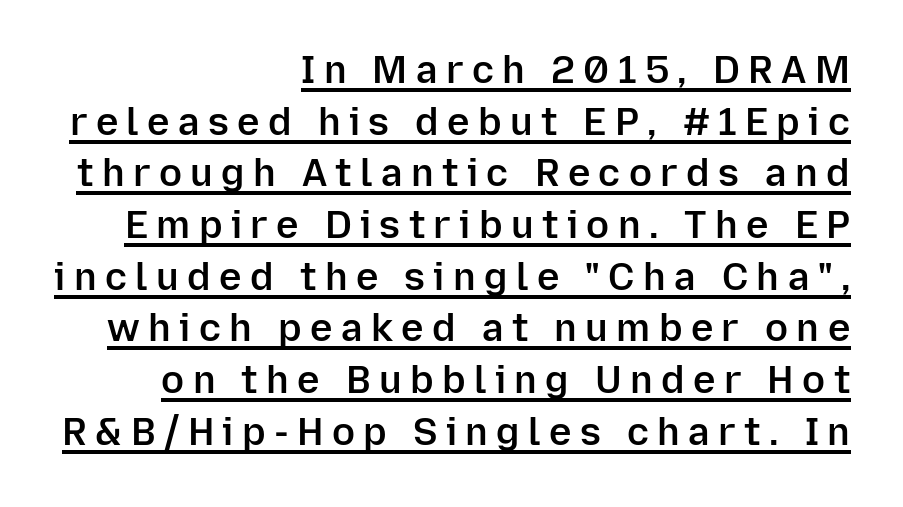
Horizontally, the lines are justified to the trailing edge only. The words here are underlined. The space between consecutive lines is moderate. Spacing between characters has been opened up far beyond the box default.
